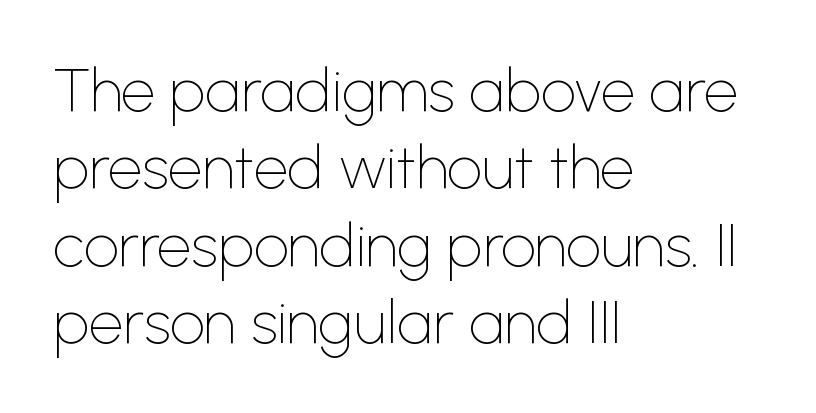
Q: Is the text bold? A: No.
Q: Is the text italic (slanted)? A: No, it is upright.
Q: Is the typeface a serif or a sans-serif typeface? A: Sans-serif.
Q: Is the text underlined? A: No.
Q: How is the paragraph aligned? A: Left-aligned.
Q: Is the spacing between letters normal or unusually wide? A: Normal.
Q: Is the spacing between lines tight, normal or loose? A: Normal.
Q: Width (condensed, normal, or wide)? A: Normal.
Q: Stroke contrast? A: Low.
Q: x-height? A: Medium.
Q: Monospaced? A: No.
